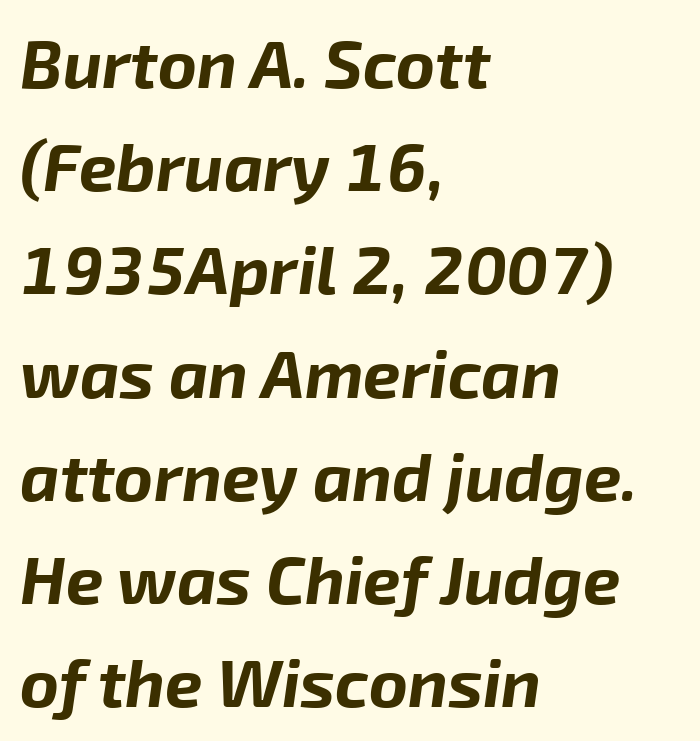
{"italic": "yes", "lean": "right", "slant_degrees": 8, "bold": "yes", "weight": "bold", "width": "normal", "stroke_contrast": "low", "x_height": "medium", "monospaced": "no", "underline": "no", "align": "left", "line_spacing": "normal", "line_spacing_ratio": 1.54, "letter_spacing": "normal", "letter_spacing_em": 0.0, "glyph_px": 67}
